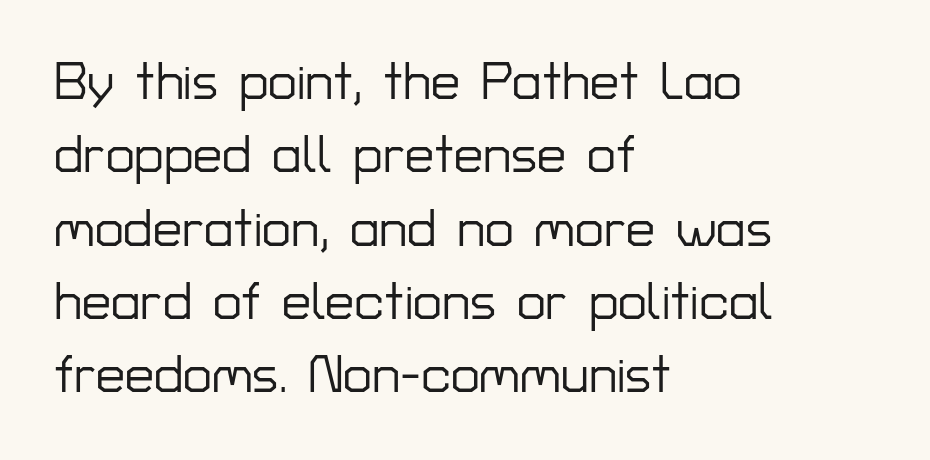
The face used here is rendered with its standard letterfit. In terms of letterform style, serifs are entirely absent. Spacing verdict: proportional, widths tailored to each character. Typeset ragged right — the left edge is the straight one. Glance below the letters and you will spot only blank space.
